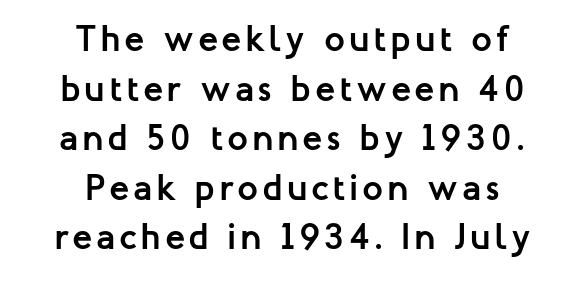
Q: Is the text bold? A: Yes.
Q: Is the text italic (slanted)? A: No, it is upright.
Q: Is the typeface a serif or a sans-serif typeface? A: Sans-serif.
Q: Is the text underlined? A: No.
Q: How is the paragraph aligned? A: Centered.
Q: Is the spacing between lines tight, normal or loose? A: Normal.
Q: Width (condensed, normal, or wide)? A: Normal.
Q: Stroke contrast? A: Low.
Q: x-height? A: Medium.
Q: Monospaced? A: No.
